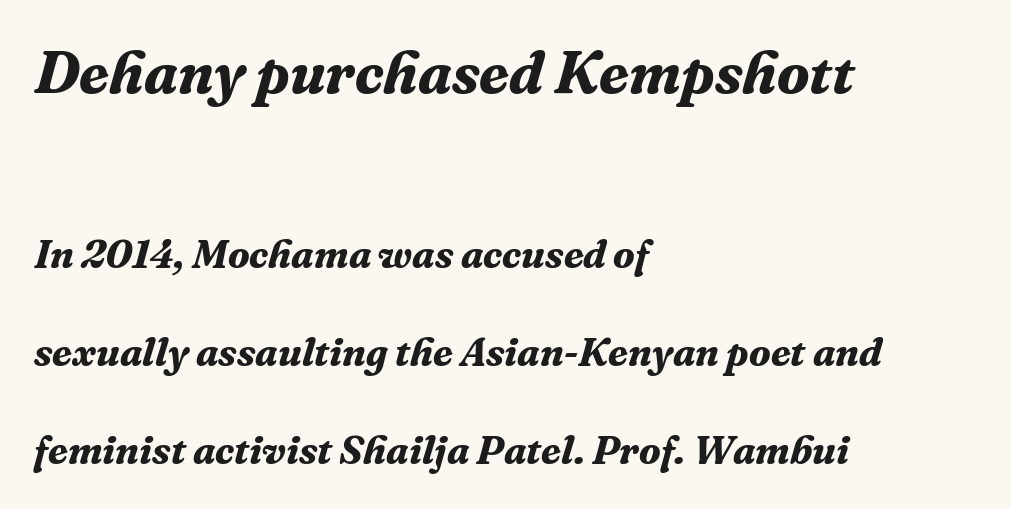
Decoration check: the copy has no underline. To sum up the face: it has serifs. Default kerning and tracking; the words read as compact shapes. Line beginnings align vertically; line endings do not.
